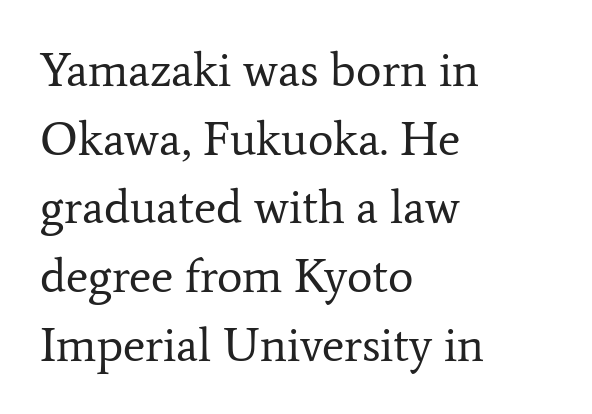
{"serif": "yes", "italic": "no", "bold": "no", "weight": "regular", "width": "normal", "stroke_contrast": "low", "x_height": "medium", "monospaced": "no", "underline": "no", "align": "left", "line_spacing": "normal", "line_spacing_ratio": 1.43, "letter_spacing": "normal", "letter_spacing_em": 0.0, "glyph_px": 48}
